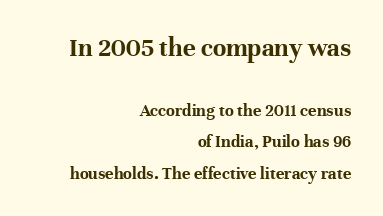
{"italic": "no", "bold": "yes", "underline": "no", "align": "right", "line_spacing_ratio": 1.73, "letter_spacing": "normal", "letter_spacing_em": 0.0, "larger_block": "first", "size_ratio": 1.5, "glyph_px": 27}
